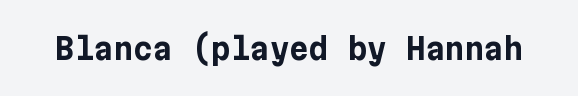
The image shows 30 px bold sans-serif type, upright; set normal letter spacing, not underlined; low stroke contrast and a medium x-height.
